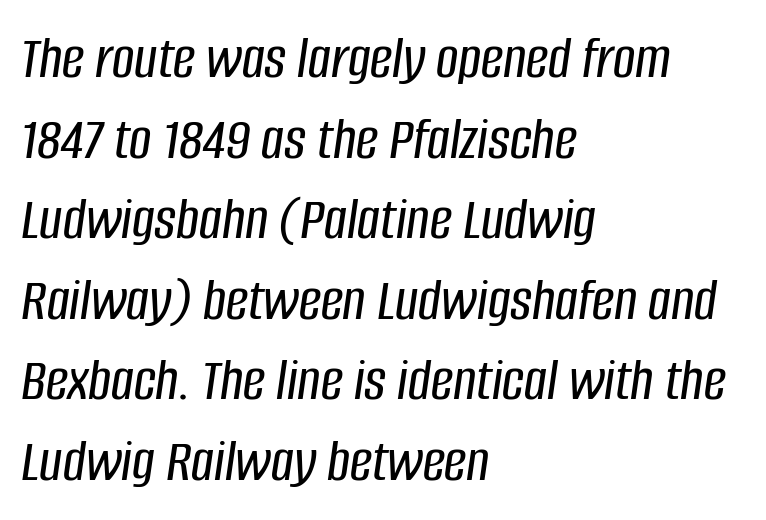
Type without underlining. Alignment: flush left. Reading down the column, the eye jumps a familiar distance to each next line. These lines keep a tight, regular rhythm from letter to letter. The letters are slanted; this is an italic face.
